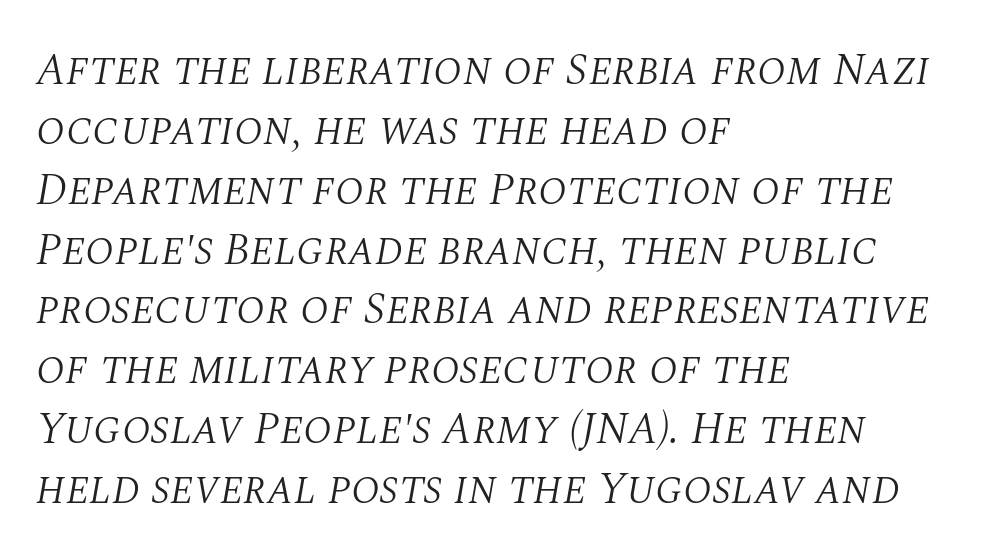
Q: Is the text bold? A: No.
Q: Is the text italic (slanted)? A: Yes, it leans right by about 10 degrees.
Q: Is the typeface a serif or a sans-serif typeface? A: Serif.
Q: Is the text underlined? A: No.
Q: How is the paragraph aligned? A: Left-aligned.
Q: Is the spacing between letters normal or unusually wide? A: Normal.
Q: Is the spacing between lines tight, normal or loose? A: Normal.
Q: Width (condensed, normal, or wide)? A: Normal.
Q: Stroke contrast? A: Medium.
Q: x-height? A: Large.
Q: Monospaced? A: No.
